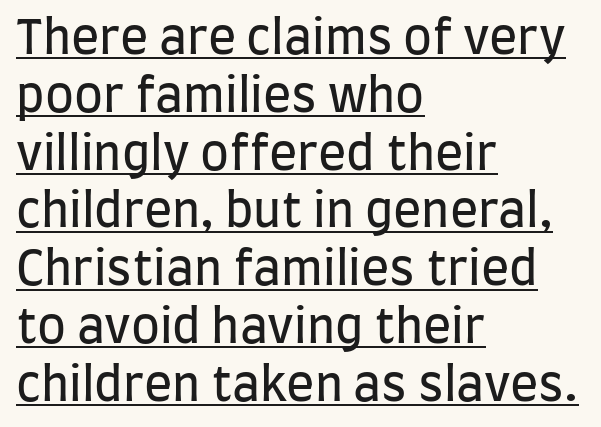
{"serif": "no", "italic": "no", "bold": "no", "weight": "regular", "width": "condensed", "stroke_contrast": "low", "x_height": "large", "monospaced": "no", "underline": "yes", "align": "left", "line_spacing_ratio": 1.23, "letter_spacing": "normal", "letter_spacing_em": 0.0, "glyph_px": 47}
